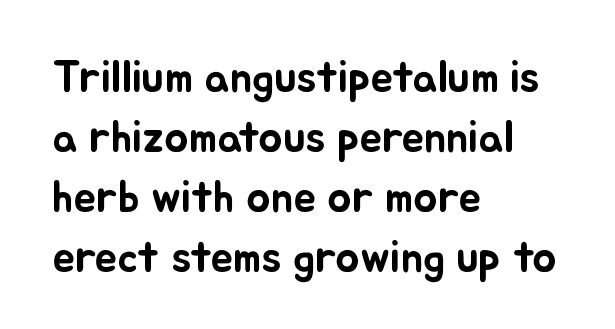
{"italic": "no", "width": "normal", "stroke_contrast": "low", "x_height": "small", "monospaced": "no", "underline": "no", "align": "left", "line_spacing": "normal", "line_spacing_ratio": 1.33, "letter_spacing": "normal", "letter_spacing_em": 0.0, "glyph_px": 45}
